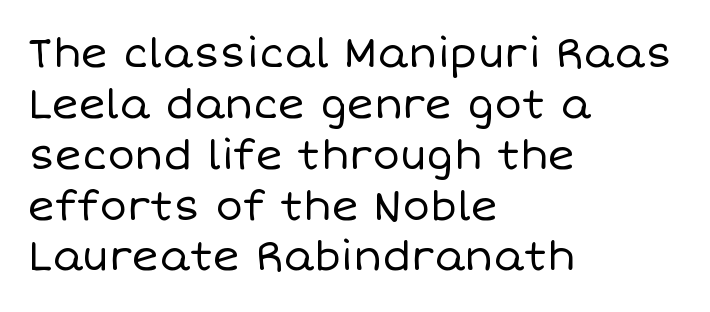
{"italic": "no", "bold": "no", "weight": "regular", "width": "normal", "stroke_contrast": "low", "x_height": "large", "monospaced": "no", "underline": "no", "align": "left", "line_spacing_ratio": 1.24, "letter_spacing": "normal", "letter_spacing_em": 0.0, "glyph_px": 41}
